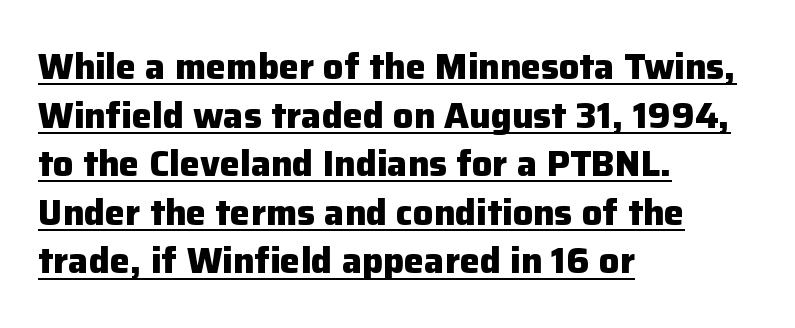
The image shows 36 px heavy sans-serif type, upright; set left-aligned, normal line spacing (1.35x), normal letter spacing, underlined; low stroke contrast and a medium x-height.
